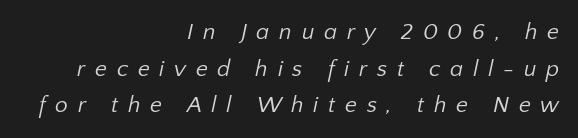
{"bold": "no", "underline": "no", "align": "right", "line_spacing": "normal", "line_spacing_ratio": 1.59, "letter_spacing": "wide", "letter_spacing_em": 0.42, "glyph_px": 23}
